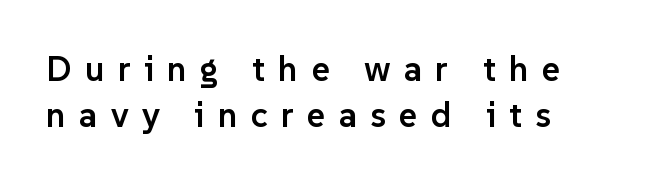
The image shows 35 px semibold sans-serif type, upright; set normal line spacing (1.32x), unusually wide letter spacing (+0.38 em), not underlined; low stroke contrast and a medium x-height.
